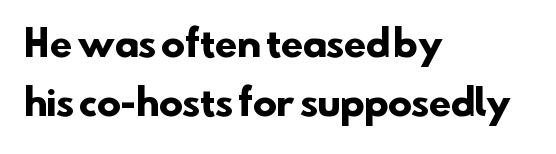
The image shows 36 px heavy sans-serif type; set left-aligned, normal line spacing (1.65x), normal letter spacing, not underlined; low stroke contrast and a small x-height.
